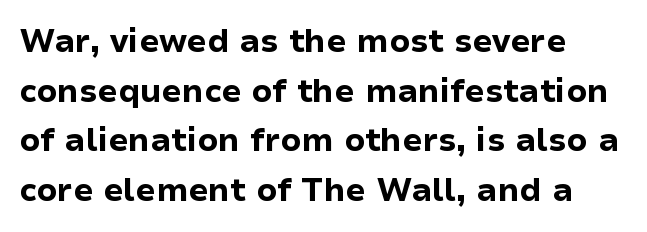
Q: Is the text bold? A: Yes.
Q: Is the text italic (slanted)? A: No, it is upright.
Q: Is the typeface a serif or a sans-serif typeface? A: Sans-serif.
Q: Is the text underlined? A: No.
Q: How is the paragraph aligned? A: Left-aligned.
Q: Is the spacing between letters normal or unusually wide? A: Normal.
Q: Is the spacing between lines tight, normal or loose? A: Normal.
Q: Width (condensed, normal, or wide)? A: Normal.
Q: Stroke contrast? A: Low.
Q: x-height? A: Medium.
Q: Monospaced? A: No.
